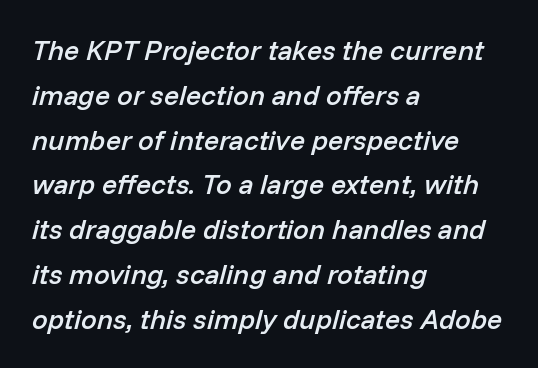
The image shows 28 px semibold type, italic (leaning right); set left-aligned, normal line spacing (1.6x), normal letter spacing, not underlined; low stroke contrast and a medium x-height.
